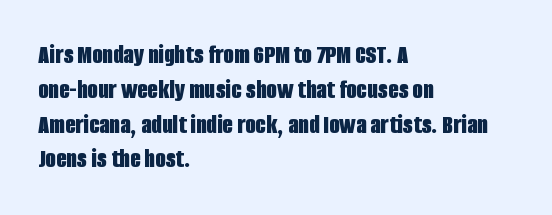
{"italic": "no", "bold": "yes", "underline": "no", "align": "left", "line_spacing": "normal", "line_spacing_ratio": 1.29, "letter_spacing": "normal", "letter_spacing_em": 0.0, "glyph_px": 27}
